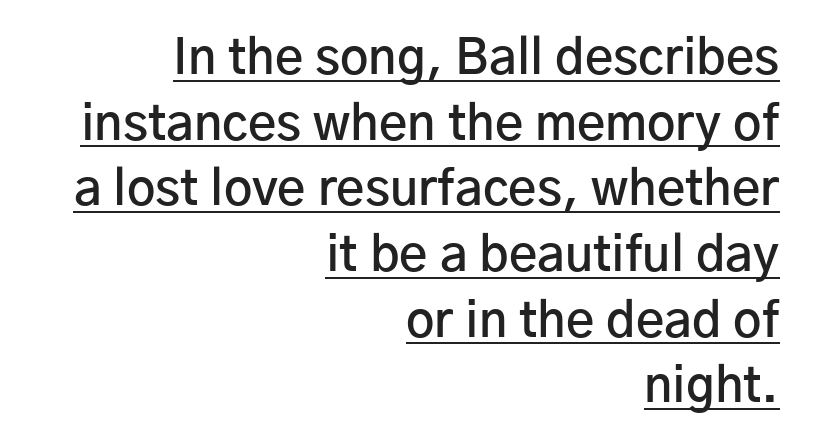
Quick note: interline space is typical. Caption: multi-line text, flush right, ragged left. I'd describe the lettering as semibold — firm but not a full bold. How are the letters spaced? Ordinarily, with no added tracking.
